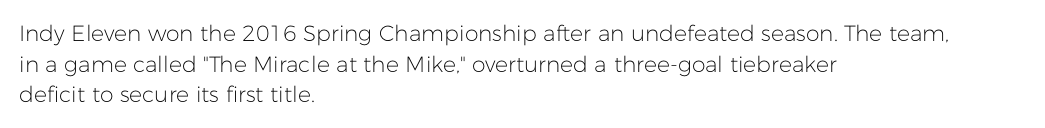
Here the glyphs are tracked normally, forming tight word shapes. This sample keeps an unexceptional amount of space between lines. Every character sits straight up, as roman type does. Each stroke keeps to a modest, everyday thickness or less. This rendering uses left alignment, leaving the right contour irregular. Descenders are the only things crossing below the line.
